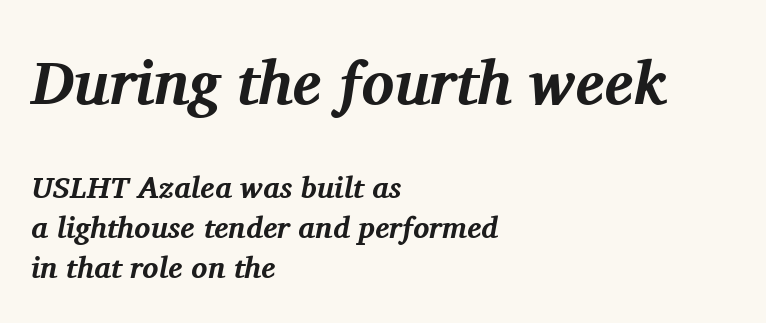
The image shows 61 px bold serif type, italic (leaning right); set left-aligned, normal line spacing (1.34x), normal letter spacing, not underlined; the first (top) block is 2.03x larger; medium stroke contrast and a medium x-height.
